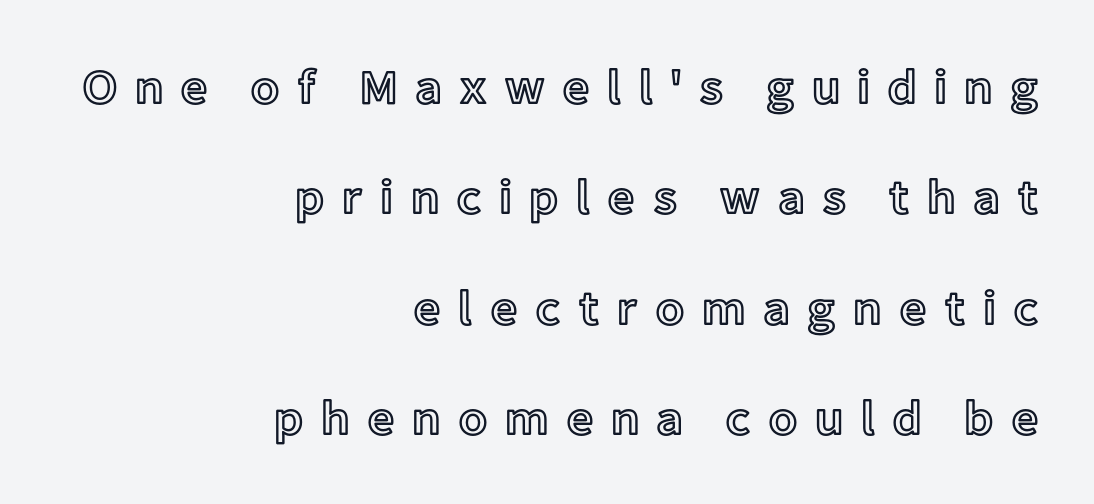
{"italic": "no", "width": "normal", "x_height": "medium", "monospaced": "no", "underline": "no", "align": "right", "line_spacing": "loose", "line_spacing_ratio": 2.3, "letter_spacing": "wide", "letter_spacing_em": 0.35, "glyph_px": 48}
